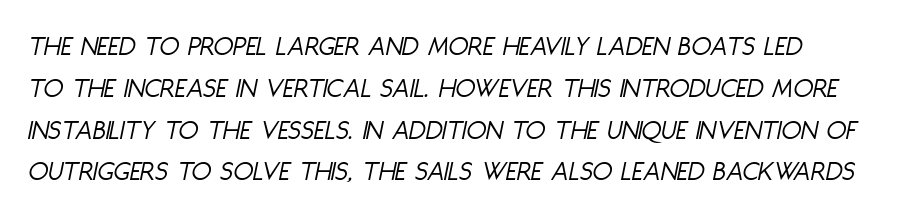
The image shows 29 px light, condensed type, italic (leaning right); set left-aligned, normal line spacing (1.44x), normal letter spacing, not underlined; low stroke contrast and a large x-height.
